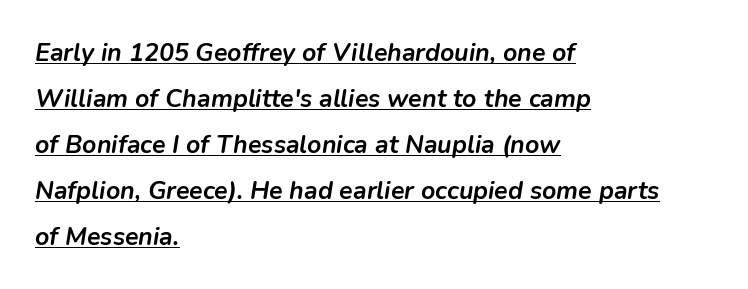
Layout note: lines flush left. Strokes here are thick enough to call this a true bold. Quick note: italic. Each word holds together tightly as a unit, with standard inter-letter gaps. This is underlined copy, the kind a proofreader might mark for attention.
